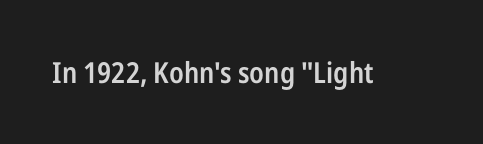
The image shows 29 px semibold, condensed sans-serif type, upright; set normal letter spacing, not underlined; low stroke contrast and a medium x-height.
